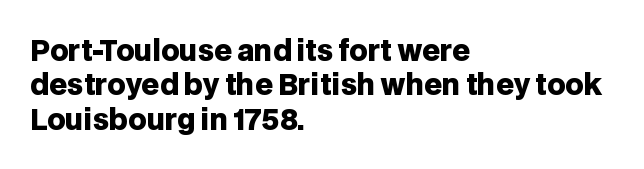
The image shows 28 px heavy sans-serif type, upright; set left-aligned, line spacing 1.23x, normal letter spacing, not underlined; low stroke contrast and a large x-height.
